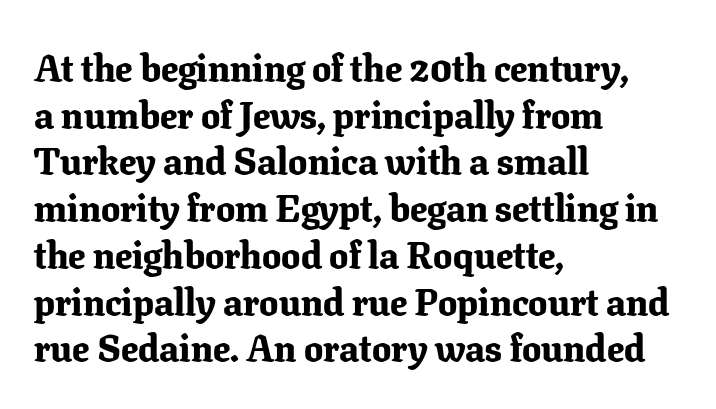
Note: serifs present on the glyphs. Do the letters lean? They stand straight. Thick stems and heavy bowls — unmistakably bold. Here the designer chose a conventional face with non-uniform glyph widths. A student would call this left alignment; a typographer would say flush left, rag right. Check the space under the baseline: it is left empty.
